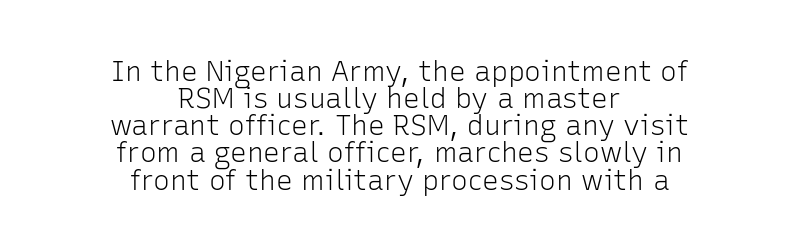
Q: Is the text bold? A: No.
Q: Is the text italic (slanted)? A: No, it is upright.
Q: Is the typeface a serif or a sans-serif typeface? A: Sans-serif.
Q: Is the text underlined? A: No.
Q: How is the paragraph aligned? A: Centered.
Q: Is the spacing between letters normal or unusually wide? A: Normal.
Q: Is the spacing between lines tight, normal or loose? A: Tight.
Q: Width (condensed, normal, or wide)? A: Normal.
Q: Stroke contrast? A: Low.
Q: x-height? A: Medium.
Q: Monospaced? A: No.
